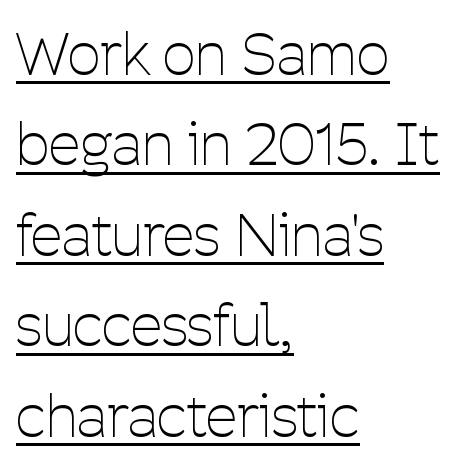
The image shows 58 px thin, condensed sans-serif type, upright; set left-aligned, normal line spacing (1.56x), normal letter spacing, underlined; low stroke contrast and a medium x-height.
